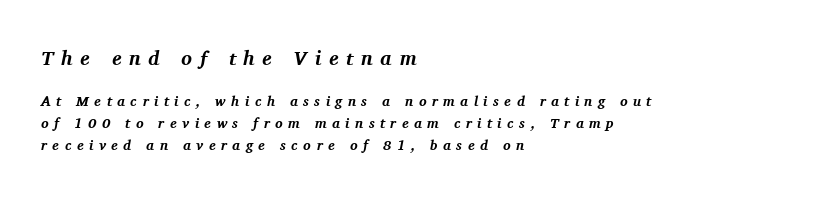
{"italic": "yes", "lean": "right", "slant_degrees": 11, "bold": "yes", "underline": "no", "align": "left", "line_spacing": "normal", "line_spacing_ratio": 1.58, "letter_spacing": "wide", "letter_spacing_em": 0.39, "larger_block": "first", "size_ratio": 1.43, "glyph_px": 20}
